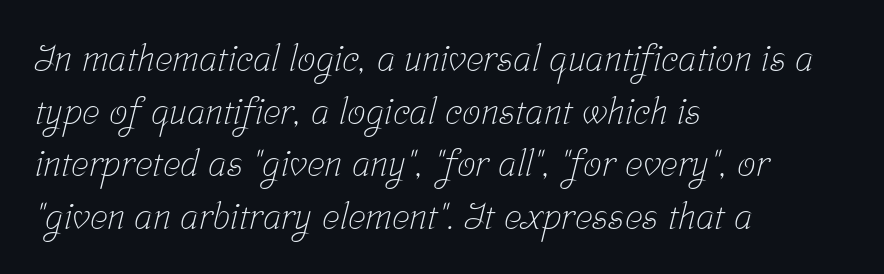
Q: Is the text bold? A: No.
Q: Is the typeface a serif or a sans-serif typeface? A: Serif.
Q: Is the text underlined? A: No.
Q: How is the paragraph aligned? A: Left-aligned.
Q: Is the spacing between letters normal or unusually wide? A: Normal.
Q: Is the spacing between lines tight, normal or loose? A: Normal.
Q: Width (condensed, normal, or wide)? A: Condensed.
Q: Stroke contrast? A: Low.
Q: x-height? A: Medium.
Q: Monospaced? A: No.
